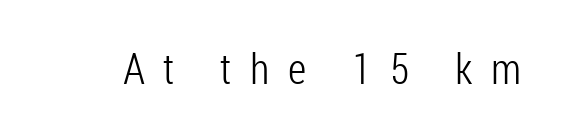
{"serif": "no", "italic": "no", "bold": "no", "weight": "light", "width": "condensed", "stroke_contrast": "low", "x_height": "medium", "monospaced": "no", "underline": "no", "letter_spacing": "wide", "letter_spacing_em": 0.43, "glyph_px": 43}
